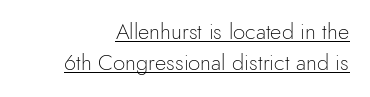
Q: Is the text bold? A: No.
Q: Is the text italic (slanted)? A: No, it is upright.
Q: Is the text underlined? A: Yes.
Q: Is the spacing between letters normal or unusually wide? A: Normal.
Q: Is the spacing between lines tight, normal or loose? A: Normal.
